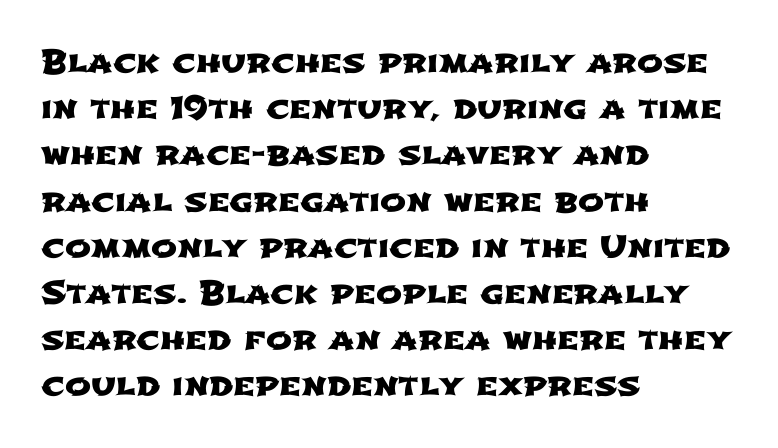
Reading down the column, the eye jumps a familiar distance to each next line. A sans-serif font was chosen for this passage. The tracking reads as untouched default to a designer's eye. The strip under each line holds only bare page. A student would call this left alignment; a typographer would say flush left, rag right. This sample has the flowing, uneven cadence of proportional lettering.
